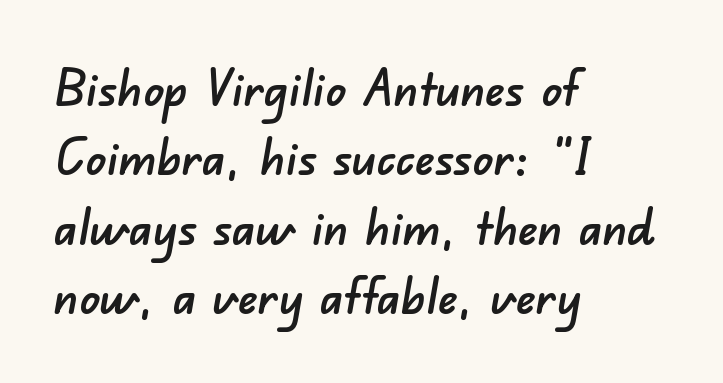
The image shows 50 px sans-serif type; set left-aligned, normal line spacing (1.39x), normal letter spacing, not underlined; low stroke contrast and a small x-height.
